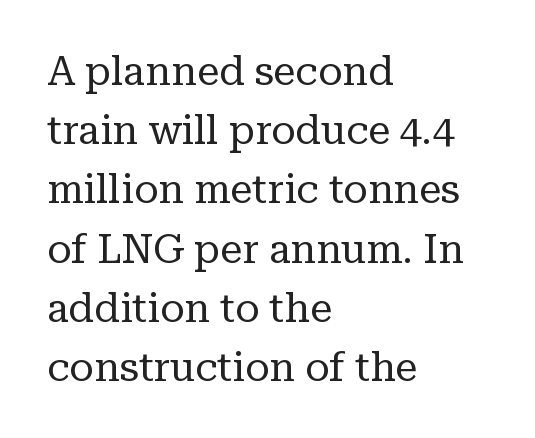
{"serif": "yes", "italic": "no", "bold": "no", "weight": "regular", "width": "normal", "stroke_contrast": "low", "x_height": "medium", "monospaced": "no", "underline": "no", "align": "left", "line_spacing": "normal", "line_spacing_ratio": 1.48, "letter_spacing": "normal", "letter_spacing_em": 0.0, "glyph_px": 40}
